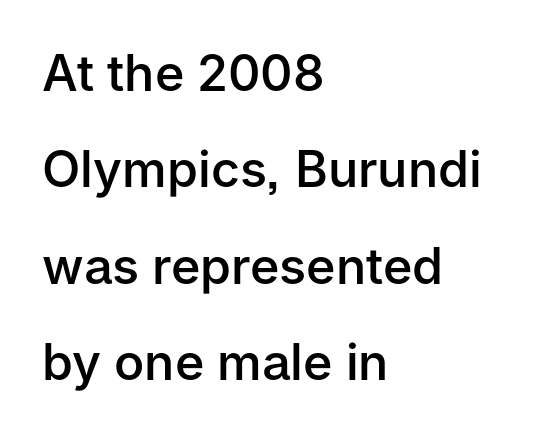
The image shows 50 px semibold sans-serif type, upright; set left-aligned, loose line spacing (1.93x), normal letter spacing, not underlined; low stroke contrast and a medium x-height.
